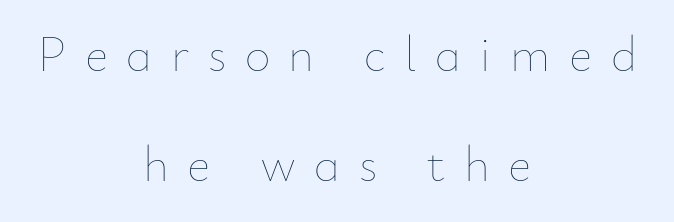
The image shows 50 px thin type, upright; set centered, loose line spacing (2.21x), unusually wide letter spacing (+0.37 em), not underlined; low stroke contrast and a small x-height.
